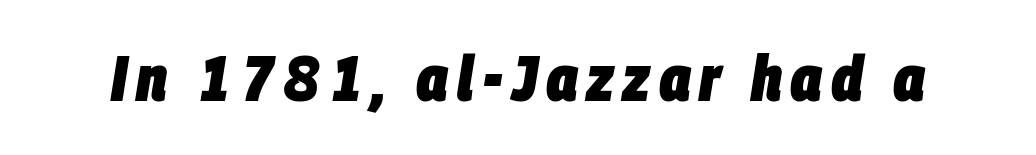
{"italic": "yes", "lean": "right", "slant_degrees": 9, "bold": "yes", "weight": "heavy", "width": "condensed", "stroke_contrast": "low", "x_height": "large", "monospaced": "no", "underline": "no", "glyph_px": 64}
